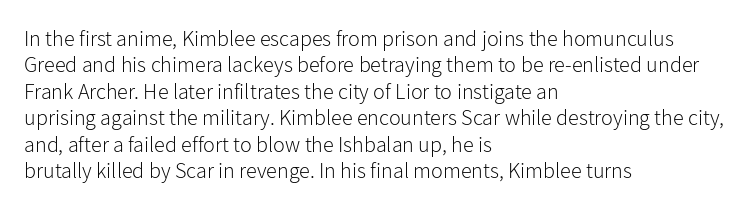
The image shows 22 px text type, upright; set left-aligned, line spacing 1.2x, normal letter spacing, not underlined.
